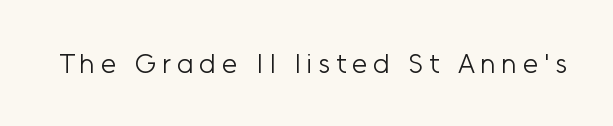
The image shows 28 px light sans-serif type, upright; set unusually wide letter spacing (+0.2 em), not underlined; low stroke contrast and a medium x-height.
